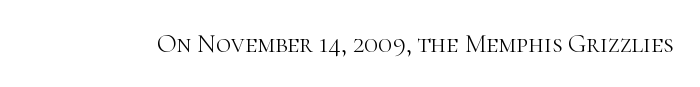
The image shows 26 px text type, upright; set normal letter spacing, not underlined.
